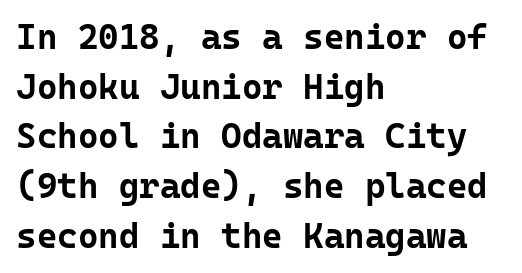
Nothing sits at the stroke ends, so this counts as sans-serif. All the whitespace from short lines collects on the right. There is no visible air inserted between adjacent glyphs. Italic: no, the glyphs are upright roman. This is heavy type, rendered in bold. The letters march in equal steps, a hallmark of fixed-pitch type.
